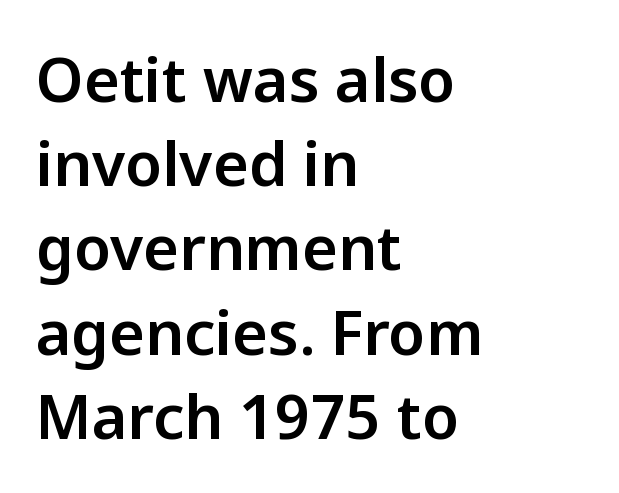
{"serif": "no", "italic": "no", "width": "normal", "stroke_contrast": "low", "x_height": "medium", "monospaced": "no", "underline": "no", "align": "left", "line_spacing": "normal", "line_spacing_ratio": 1.38, "letter_spacing": "normal", "letter_spacing_em": 0.0, "glyph_px": 61}
